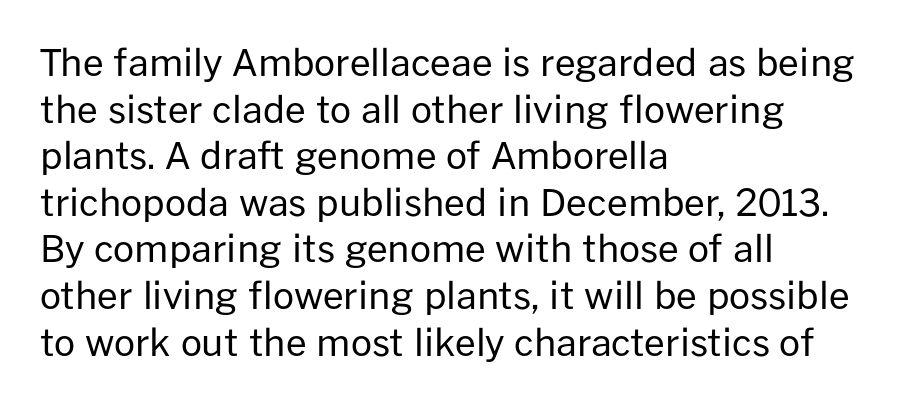
Q: Is the text bold? A: No.
Q: Is the text italic (slanted)? A: No, it is upright.
Q: Is the typeface a serif or a sans-serif typeface? A: Sans-serif.
Q: Is the text underlined? A: No.
Q: How is the paragraph aligned? A: Left-aligned.
Q: Is the spacing between letters normal or unusually wide? A: Normal.
Q: Is the spacing between lines tight, normal or loose? A: Normal.
Q: Width (condensed, normal, or wide)? A: Normal.
Q: Stroke contrast? A: Low.
Q: x-height? A: Medium.
Q: Monospaced? A: No.
